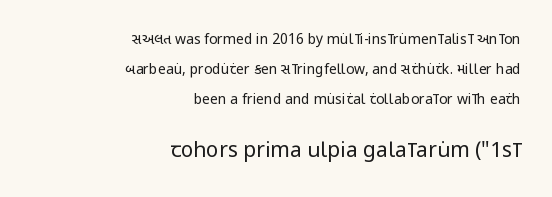
The image shows 21 px text type, upright; set right-aligned, loose line spacing (2.14x), normal letter spacing, not underlined; the second (bottom) block is 1.5x larger.
